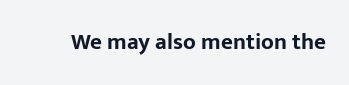
The image shows 23 px bold type, upright; set normal letter spacing, not underlined.
